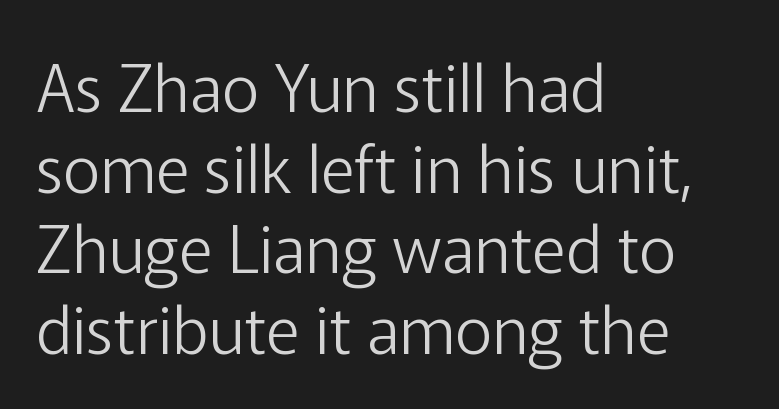
{"serif": "no", "italic": "no", "bold": "no", "weight": "light", "width": "normal", "stroke_contrast": "low", "x_height": "medium", "monospaced": "no", "underline": "no", "align": "left", "line_spacing_ratio": 1.24, "letter_spacing": "normal", "letter_spacing_em": 0.0, "glyph_px": 65}
